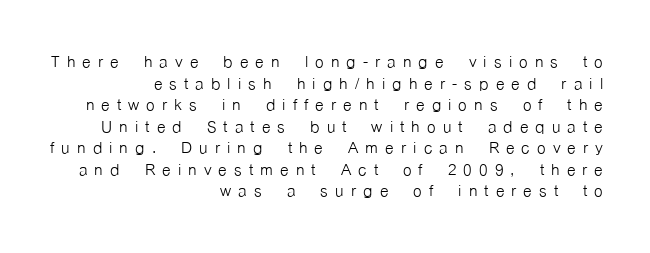
The image shows 22 px text type, upright; set right-aligned, tight line spacing (0.98x), unusually wide letter spacing (+0.32 em), not underlined.
